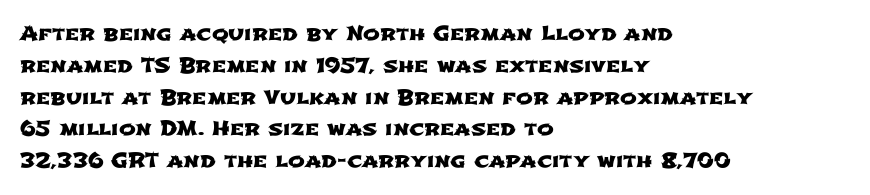
The image shows 20 px text type; set left-aligned, normal line spacing (1.59x), normal letter spacing, not underlined.
